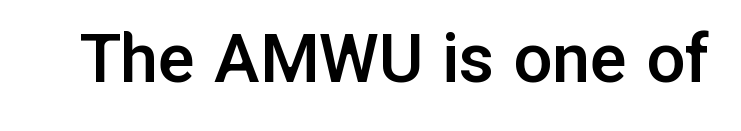
{"serif": "no", "italic": "no", "bold": "semi", "weight": "semibold", "width": "normal", "stroke_contrast": "low", "x_height": "medium", "monospaced": "no", "underline": "no", "letter_spacing": "normal", "letter_spacing_em": 0.0, "glyph_px": 77}
